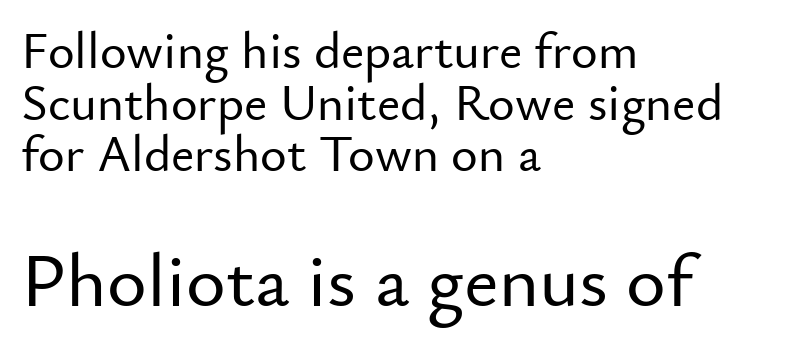
Q: Is the text italic (slanted)? A: No, it is upright.
Q: Is the typeface a serif or a sans-serif typeface? A: Sans-serif.
Q: Is the text underlined? A: No.
Q: How is the paragraph aligned? A: Left-aligned.
Q: Is the spacing between letters normal or unusually wide? A: Normal.
Q: Is the spacing between lines tight, normal or loose? A: Tight.
Q: Which block of text is set in a larger size, the first (top) or the second (bottom)? A: The second (bottom) one.
Q: Width (condensed, normal, or wide)? A: Normal.
Q: Stroke contrast? A: Low.
Q: x-height? A: Small.
Q: Monospaced? A: No.
